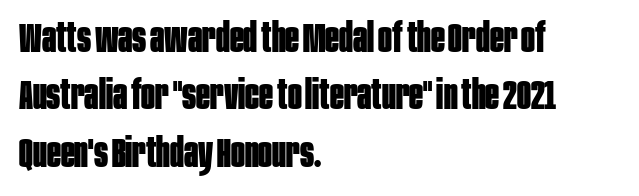
The image shows 41 px bold, condensed sans-serif type, upright; set left-aligned, normal line spacing (1.4x), normal letter spacing, not underlined; low stroke contrast and a large x-height.
